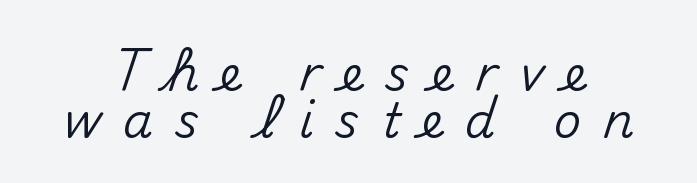
Line spacing here is tight. The space beneath each line is pristine and unruled. Do the characters align in a grid? No, the font is proportional. Regarding serifs, this sample does without them.
